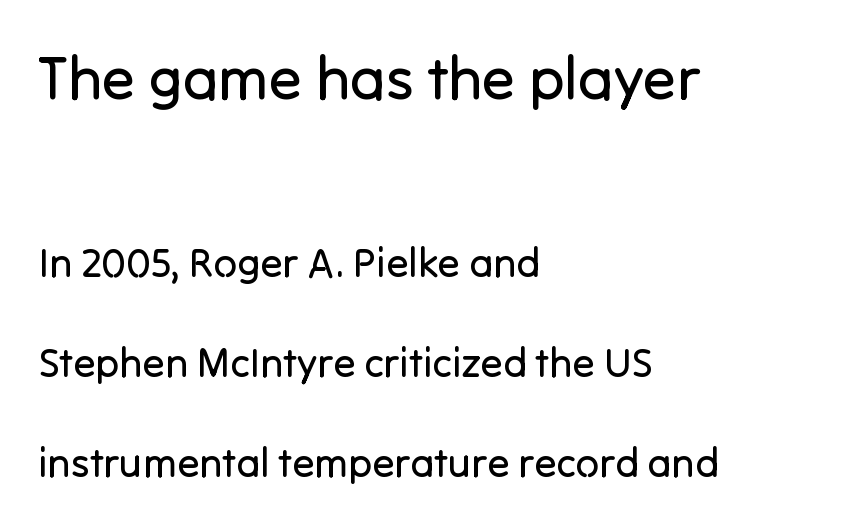
{"serif": "no", "italic": "no", "bold": "no", "weight": "regular", "width": "normal", "stroke_contrast": "low", "x_height": "medium", "monospaced": "no", "underline": "no", "align": "left", "line_spacing": "loose", "line_spacing_ratio": 2.44, "letter_spacing": "normal", "letter_spacing_em": 0.0, "larger_block": "first", "size_ratio": 1.49, "glyph_px": 61}
